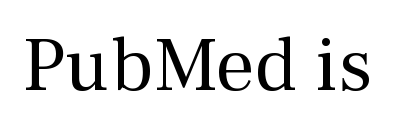
{"serif": "yes", "italic": "no", "bold": "no", "weight": "regular", "width": "normal", "stroke_contrast": "medium", "x_height": "medium", "monospaced": "no", "underline": "no", "letter_spacing": "normal", "letter_spacing_em": 0.0, "glyph_px": 77}
